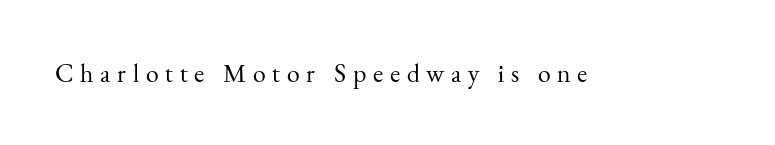
Honestly, there is no underline to notice here at all. Letters have the restrained weight of plain body copy at most. A roman cut, with each character standing at attention. The horizontal fit of the characters is loose and conspicuously gappy.
